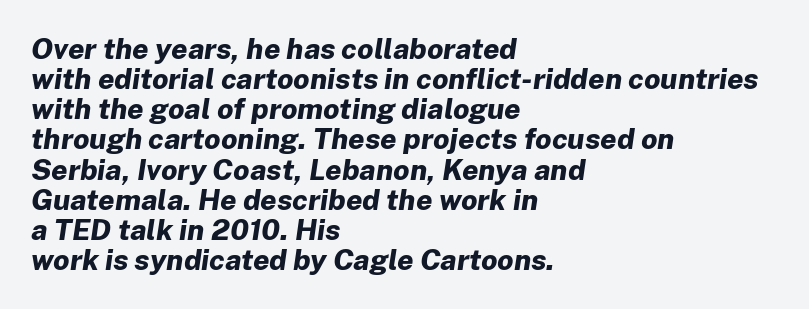
{"italic": "yes", "lean": "right", "slant_degrees": 8, "bold": "yes", "weight": "bold", "width": "normal", "stroke_contrast": "low", "x_height": "medium", "monospaced": "no", "underline": "no", "align": "left", "line_spacing": "tight", "line_spacing_ratio": 1.04, "letter_spacing": "normal", "letter_spacing_em": 0.0, "glyph_px": 29}
